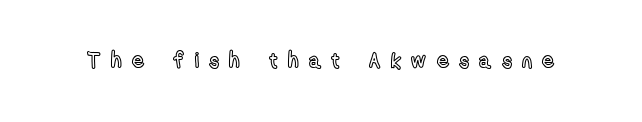
Q: Is the text italic (slanted)? A: No, it is upright.
Q: Is the text underlined? A: No.
Q: Is the spacing between letters normal or unusually wide? A: Unusually wide.
